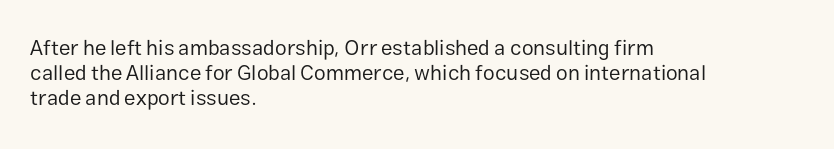
The image shows 21 px text type, upright; set left-aligned, line spacing 1.2x, normal letter spacing, not underlined.
